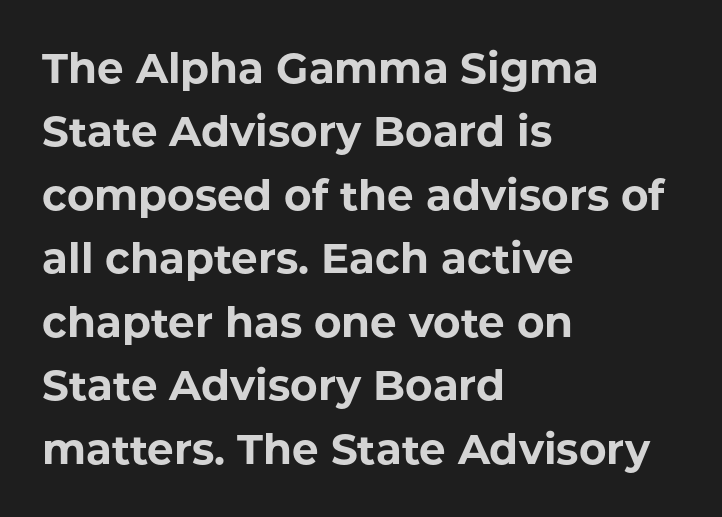
The image shows 42 px bold sans-serif type, upright; set left-aligned, normal line spacing (1.51x), normal letter spacing, not underlined; low stroke contrast and a medium x-height.
